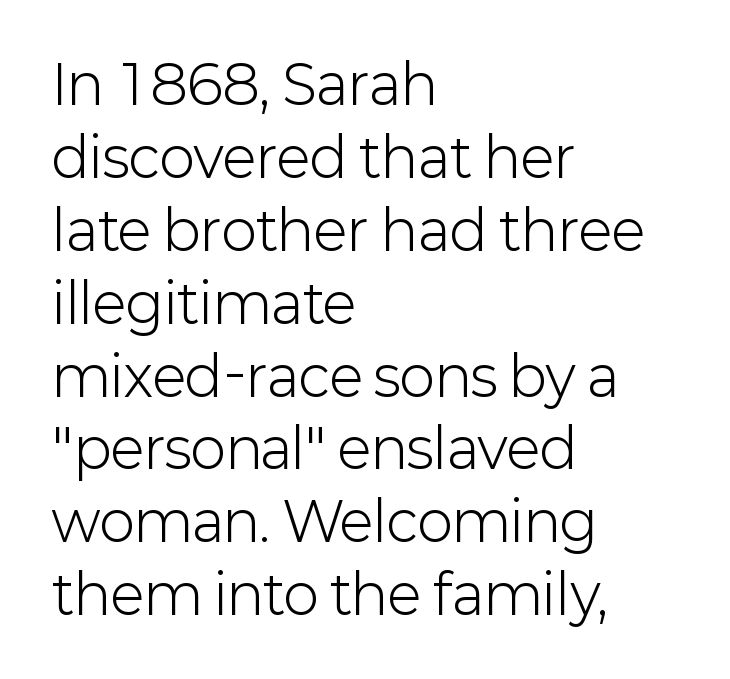
The string is rendered with underlining switched off. Caption: multi-line text, flush left, ragged right. The type family on display is of the sans-serif kind. There is no visible air inserted between adjacent glyphs. The lettering holds an erect, upright posture throughout.
